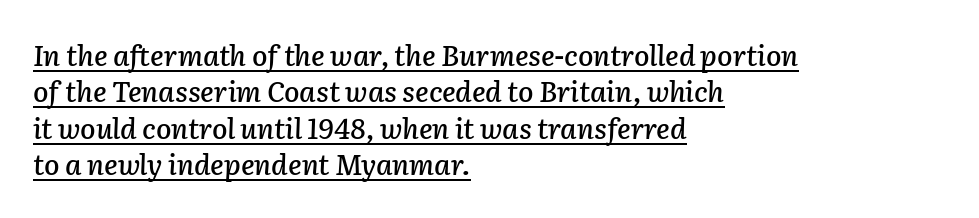
{"italic": "yes", "lean": "right", "slant_degrees": 2, "width": "normal", "stroke_contrast": "low", "x_height": "medium", "monospaced": "no", "underline": "yes", "align": "left", "line_spacing": "normal", "line_spacing_ratio": 1.3, "letter_spacing": "normal", "letter_spacing_em": 0.0, "glyph_px": 28}
